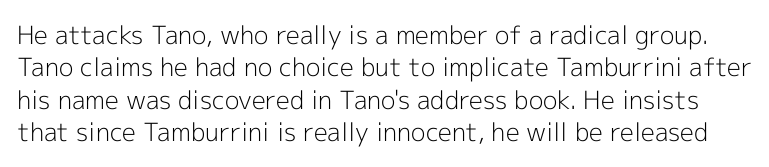
Compared with typical paragraphs, the rows here are spaced about the same. The passage shown has conventional tracking throughout. Each stroke keeps to a modest, everyday thickness or less. Clear beneath every line of the passage. Is there any slant? The stems are plumb.
